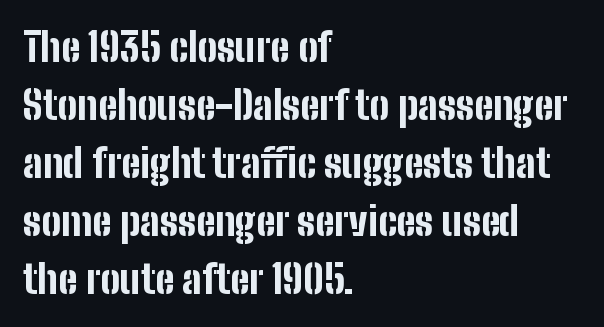
This sample uses plain, unmodified letter spacing. Heavy-handed strokes throughout: this text is bold. The paragraph has a hard left edge and a soft right edge. Interline gaps are of average width in this sample.
